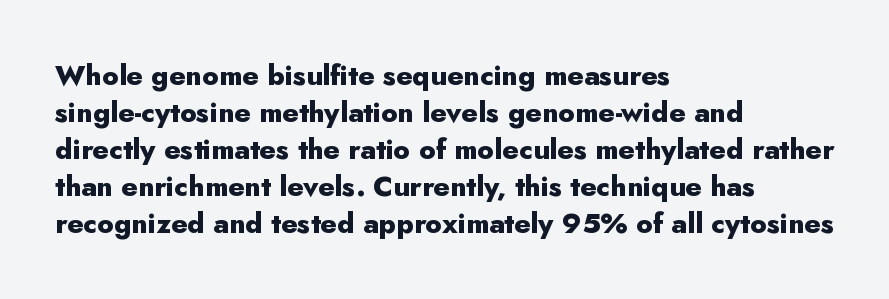
You can tell it's not italic because the verticals are truly vertical. Caption: bold face, heavy strokes. Left-aligned paragraph, ragged on the right. The line texture is even and compact thanks to regular tracking. Varying glyph widths throughout — classic text-font behaviour. How would I describe the line gaps? Plain and ordinary.
